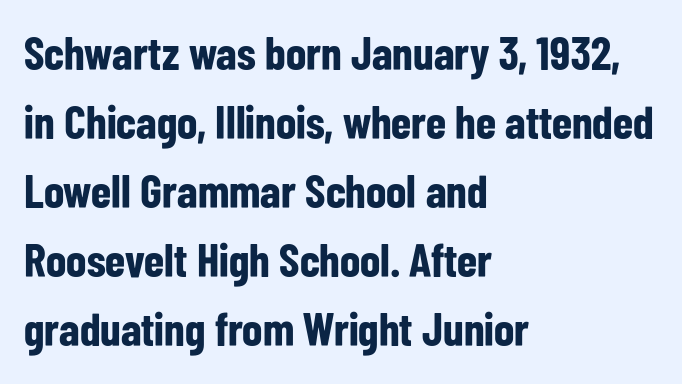
The image shows 47 px bold, condensed sans-serif type, upright; set left-aligned, normal line spacing (1.47x), normal letter spacing, not underlined; low stroke contrast and a medium x-height.
